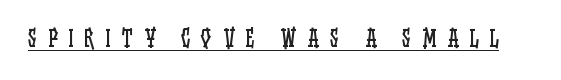
Compared with a typical body face, this is equally light or lighter still. Rendered with straight, roman letterforms. The tracking reads as deliberately expanded to a designer's eye. Students, observe the line beneath the letters — that is underlining.
